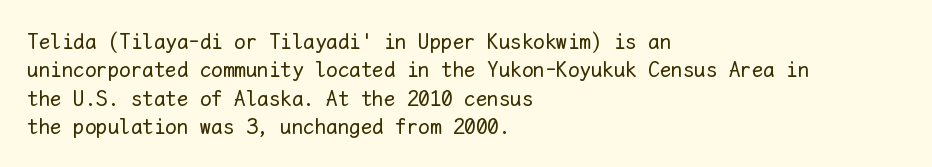
{"italic": "no", "bold": "no", "underline": "no", "align": "left", "line_spacing_ratio": 1.23, "letter_spacing": "normal", "letter_spacing_em": 0.0, "glyph_px": 23}
